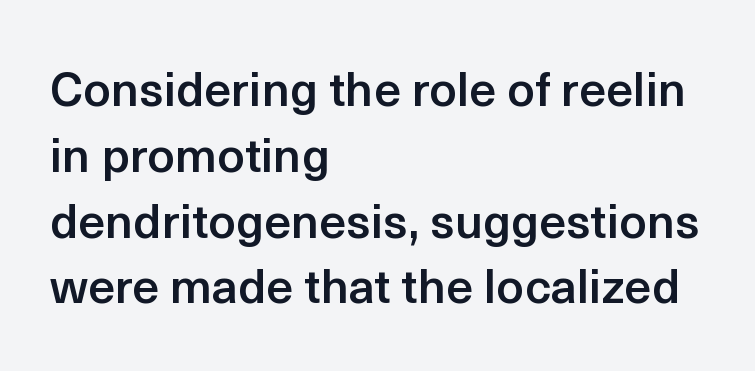
The image shows 48 px semibold sans-serif type, upright; set left-aligned, normal line spacing (1.37x), normal letter spacing, not underlined; a medium x-height.
